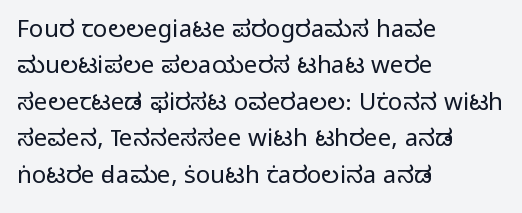
The foot of each line stays bare and open. These lines stack with their left ends in a neat column. Italic: no, the glyphs are upright roman. These lines sit exactly where default settings would place them.
